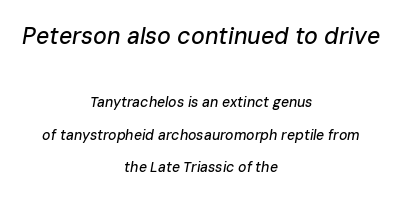
Glyph-to-glyph distance matches everyday printed text. The passage shown leans; its letterforms are oblique. Vertical spacing — loose. Larger block? The one above; the one below is distinctly smaller. The whitespace from short lines is split evenly between both sides.
